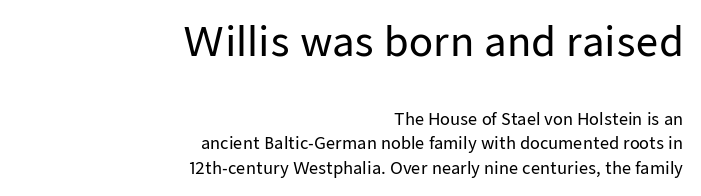
The image shows 39 px sans-serif type, upright; set right-aligned, normal line spacing (1.53x), normal letter spacing, not underlined; the first (top) block is 2.44x larger; low stroke contrast and a medium x-height.
